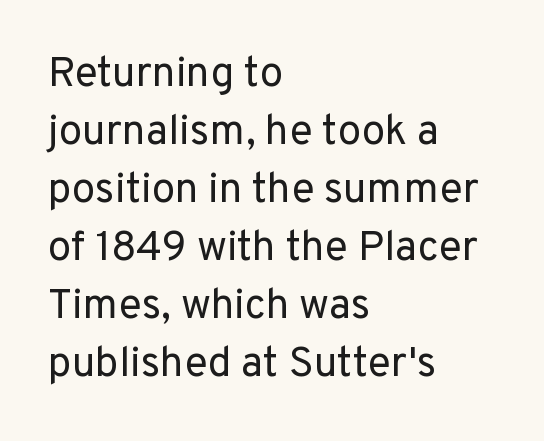
{"serif": "no", "italic": "no", "bold": "no", "weight": "regular", "width": "normal", "stroke_contrast": "low", "x_height": "medium", "monospaced": "no", "underline": "no", "align": "left", "line_spacing": "normal", "line_spacing_ratio": 1.38, "letter_spacing": "normal", "letter_spacing_em": 0.0, "glyph_px": 42}
